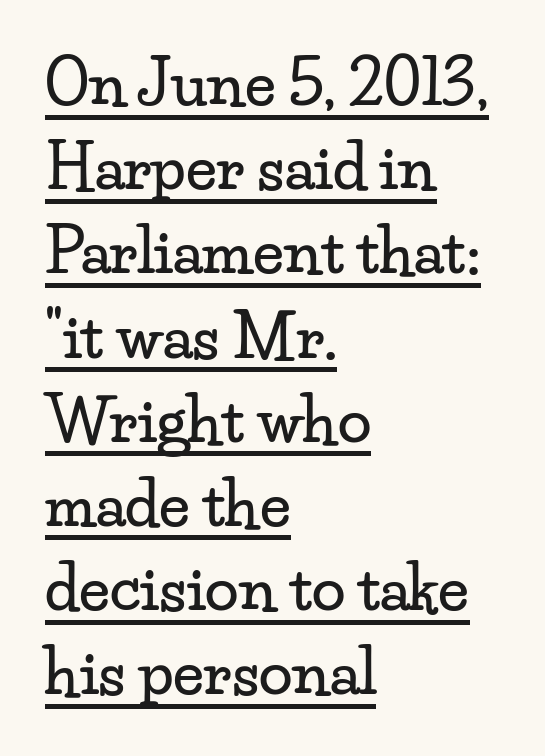
{"serif": "yes", "italic": "no", "width": "wide", "stroke_contrast": "low", "x_height": "small", "monospaced": "no", "underline": "yes", "align": "left", "line_spacing": "normal", "line_spacing_ratio": 1.38, "letter_spacing": "normal", "letter_spacing_em": 0.0, "glyph_px": 61}
